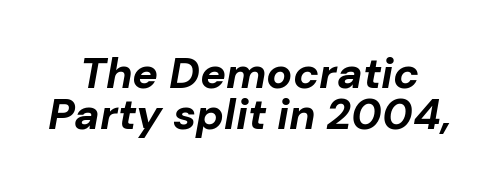
Q: Is the text bold? A: Yes.
Q: Is the text italic (slanted)? A: Yes, it leans right by about 10 degrees.
Q: Is the text underlined? A: No.
Q: Is the spacing between letters normal or unusually wide? A: Normal.
Q: Is the spacing between lines tight, normal or loose? A: Tight.
Q: Width (condensed, normal, or wide)? A: Normal.
Q: Stroke contrast? A: Low.
Q: x-height? A: Medium.
Q: Monospaced? A: No.
